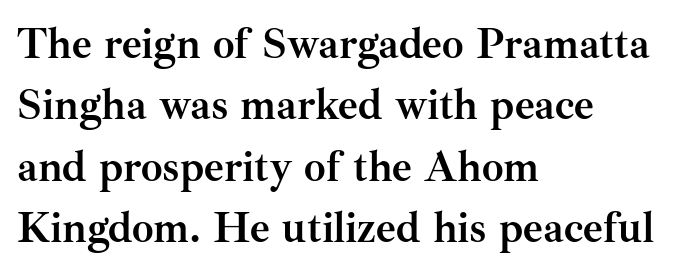
Classification — serif. The string is rendered with underlining switched off. The lines in this sample share a left origin and differ only in where they stop. Notice how thick the strokes are: this is what a full bold looks like.
